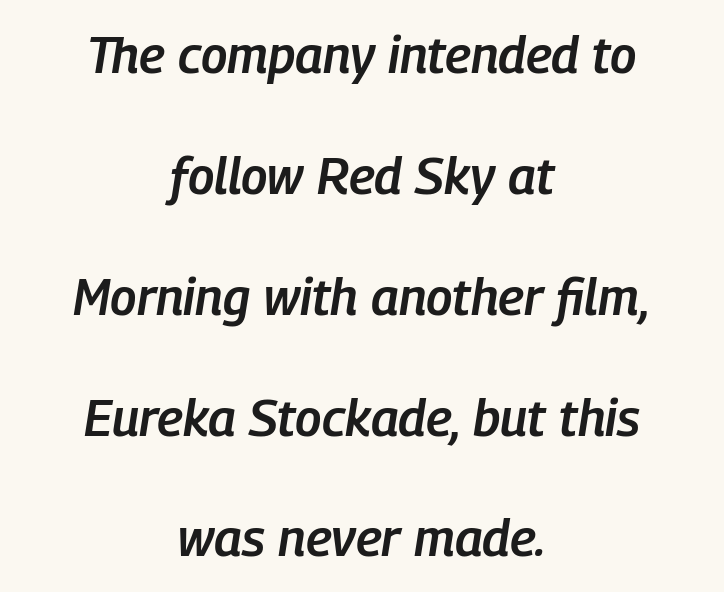
The image shows 51 px semibold, condensed type, italic (leaning right); set centered, loose line spacing (2.37x), normal letter spacing, not underlined; low stroke contrast and a medium x-height.
